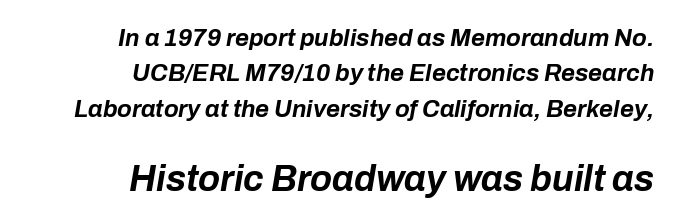
The image shows 36 px bold type, italic (leaning right); set right-aligned, normal line spacing (1.47x), normal letter spacing, not underlined; the second (bottom) block is 1.5x larger; low stroke contrast and a medium x-height.
